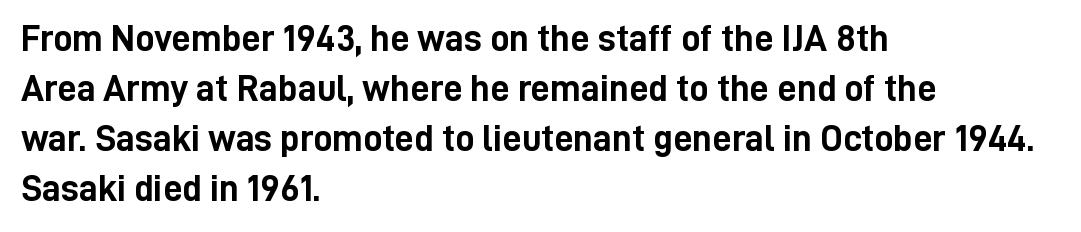
Style check: upright. The letters sit at their default tracking, neither squeezed nor spread. Vertical spacing — default. Glance below the letters and you will spot only blank space.
